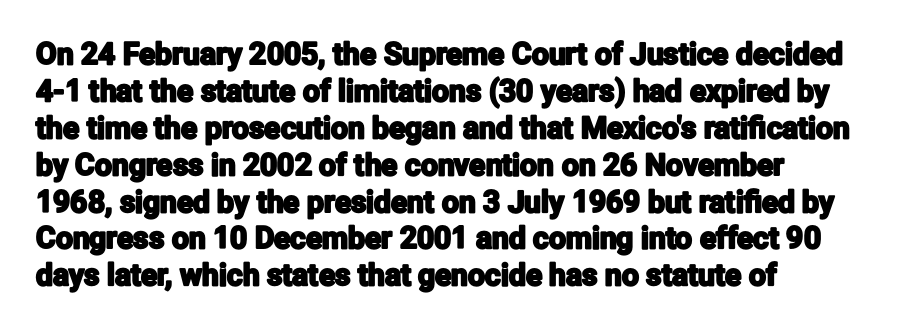
Q: Is the text italic (slanted)? A: No, it is upright.
Q: Is the typeface a serif or a sans-serif typeface? A: Sans-serif.
Q: Is the text underlined? A: No.
Q: How is the paragraph aligned? A: Left-aligned.
Q: Is the spacing between letters normal or unusually wide? A: Normal.
Q: Width (condensed, normal, or wide)? A: Condensed.
Q: Stroke contrast? A: Low.
Q: x-height? A: Medium.
Q: Monospaced? A: No.
